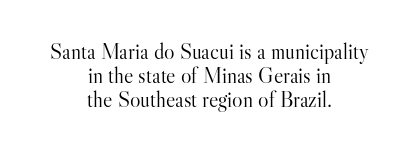
{"italic": "no", "bold": "no", "underline": "no", "align": "center", "line_spacing": "tight", "line_spacing_ratio": 1.08, "letter_spacing": "normal", "letter_spacing_em": 0.0, "glyph_px": 22}
